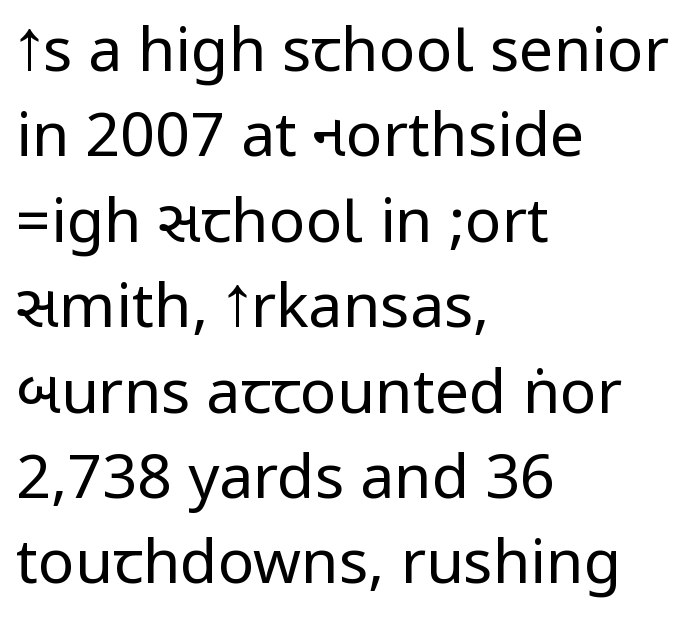
Q: Is the text bold? A: No.
Q: Is the text italic (slanted)? A: No, it is upright.
Q: Is the typeface a serif or a sans-serif typeface? A: Sans-serif.
Q: Is the text underlined? A: No.
Q: How is the paragraph aligned? A: Left-aligned.
Q: Is the spacing between letters normal or unusually wide? A: Normal.
Q: Is the spacing between lines tight, normal or loose? A: Normal.
Q: Width (condensed, normal, or wide)? A: Condensed.
Q: Stroke contrast? A: Low.
